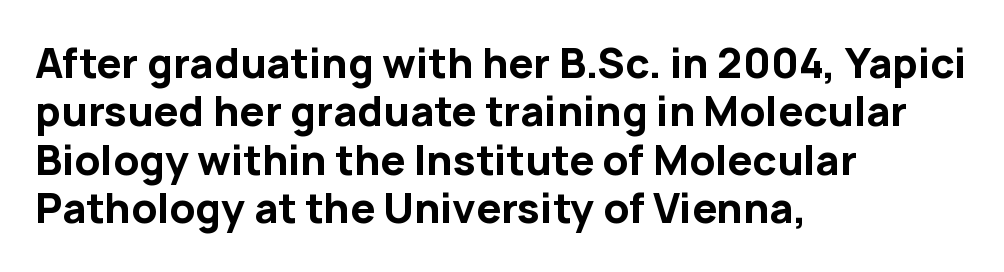
The image shows 40 px bold sans-serif type, upright; set left-aligned, line spacing 1.21x, normal letter spacing, not underlined; low stroke contrast and a medium x-height.
